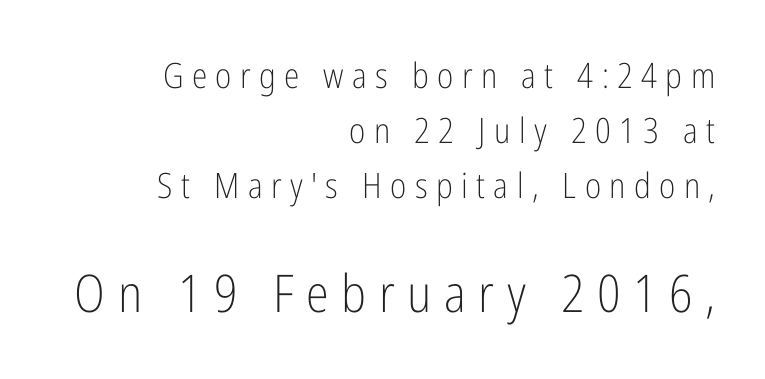
Q: Is the text bold? A: No.
Q: Is the text italic (slanted)? A: No, it is upright.
Q: Is the typeface a serif or a sans-serif typeface? A: Sans-serif.
Q: Is the text underlined? A: No.
Q: How is the paragraph aligned? A: Right-aligned.
Q: Is the spacing between letters normal or unusually wide? A: Unusually wide.
Q: Is the spacing between lines tight, normal or loose? A: Normal.
Q: Which block of text is set in a larger size, the first (top) or the second (bottom)? A: The second (bottom) one.
Q: Width (condensed, normal, or wide)? A: Condensed.
Q: Stroke contrast? A: Low.
Q: x-height? A: Medium.
Q: Monospaced? A: No.
